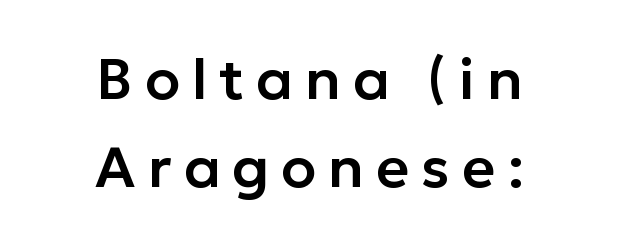
Q: Is the text italic (slanted)? A: No, it is upright.
Q: Is the typeface a serif or a sans-serif typeface? A: Sans-serif.
Q: Is the text underlined? A: No.
Q: How is the paragraph aligned? A: Centered.
Q: Is the spacing between letters normal or unusually wide? A: Unusually wide.
Q: Is the spacing between lines tight, normal or loose? A: Normal.
Q: Width (condensed, normal, or wide)? A: Normal.
Q: Stroke contrast? A: Low.
Q: x-height? A: Medium.
Q: Monospaced? A: No.
